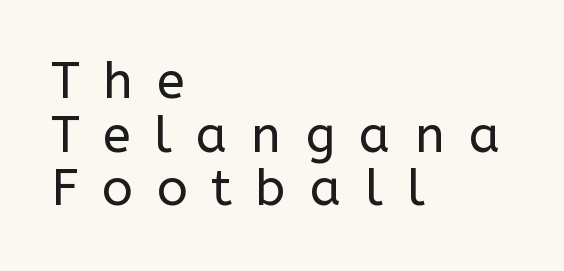
The foot of each line stays bare and open. Alignment: flush left. It's the straight-up-and-down kind of type. Compared with typical paragraphs, the rows here are closer together.
